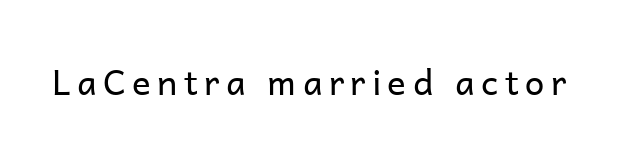
Spacing verdict: proportional, widths tailored to each character. Nothing heavy about these letters — not bold at all. Ascenders rise straight up at ninety degrees. A sans-serif font was chosen for this passage.
